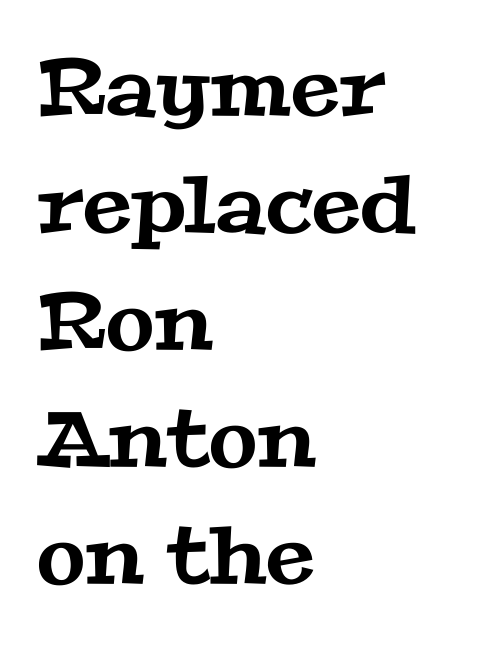
Q: Is the typeface a serif or a sans-serif typeface? A: Serif.
Q: Is the text underlined? A: No.
Q: How is the paragraph aligned? A: Left-aligned.
Q: Is the spacing between letters normal or unusually wide? A: Normal.
Q: Is the spacing between lines tight, normal or loose? A: Normal.
Q: Width (condensed, normal, or wide)? A: Wide.
Q: Stroke contrast? A: Medium.
Q: x-height? A: Medium.
Q: Monospaced? A: No.
